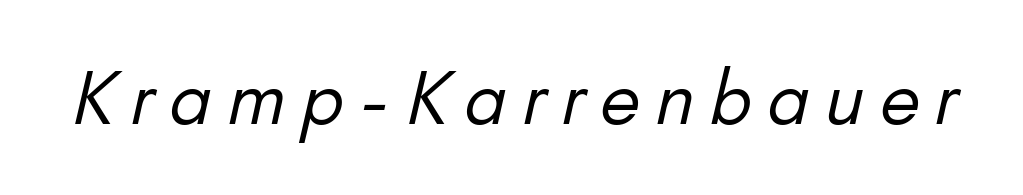
The image shows 73 px regular-weight sans-serif type; set unusually wide letter spacing (+0.21 em), not underlined; low stroke contrast and a small x-height.
